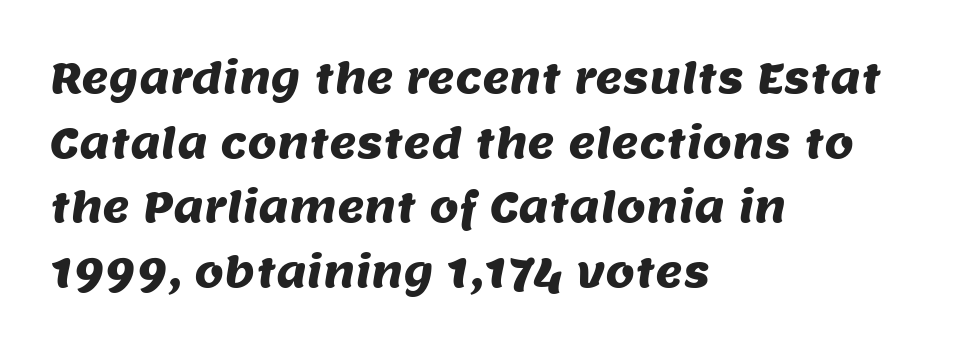
{"serif": "no", "width": "normal", "stroke_contrast": "medium", "x_height": "large", "monospaced": "no", "underline": "no", "align": "left", "line_spacing": "normal", "line_spacing_ratio": 1.54, "letter_spacing": "normal", "letter_spacing_em": 0.0, "glyph_px": 42}
